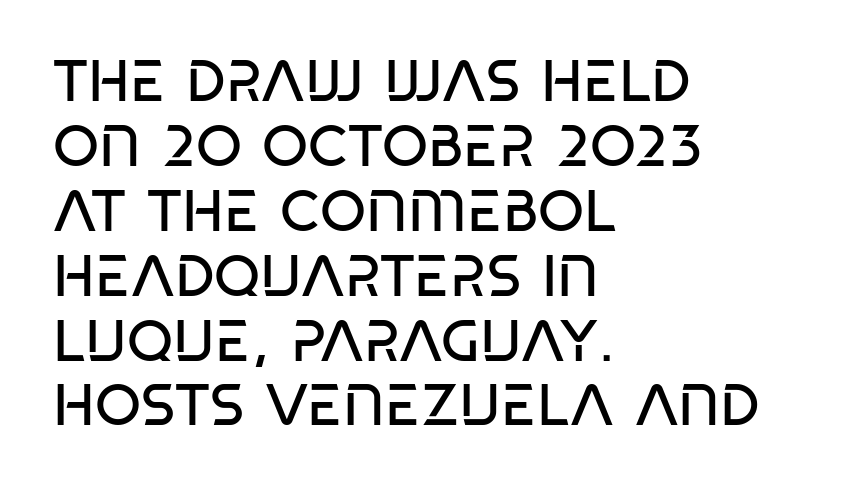
Check under the words: just untouched page. This rendering leaves character spacing at its baseline value. Left-aligned paragraph, ragged on the right. Students, observe: this is what under-led, compact text looks like. Letterform terminals end flat and unadorned throughout the passage.
